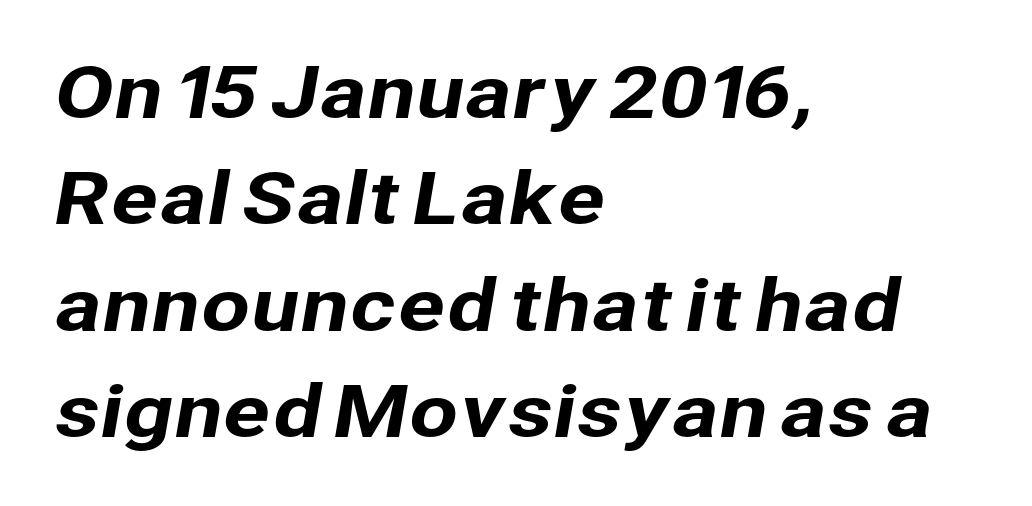
The rendering keeps characters at their native spacing. Underline: absent. Regarding serifs, this sample does without them. The setting favours the left margin, as ordinary paragraphs usually do. Normally led — the rows are evenly, conventionally spaced.
